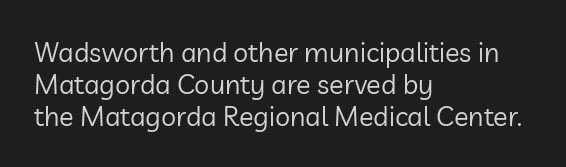
The image shows 27 px text type, upright; set left-aligned, line spacing 1.18x, normal letter spacing, not underlined.
